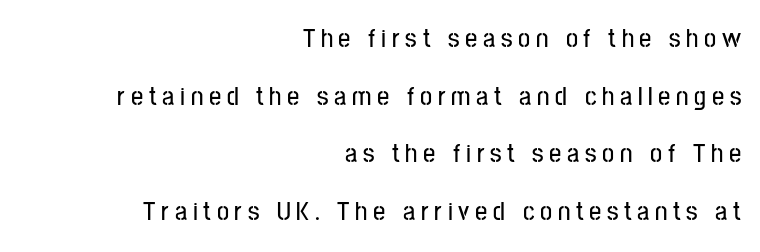
The image shows 27 px text type, upright; set right-aligned, loose line spacing (2.13x), unusually wide letter spacing (+0.21 em), not underlined.
